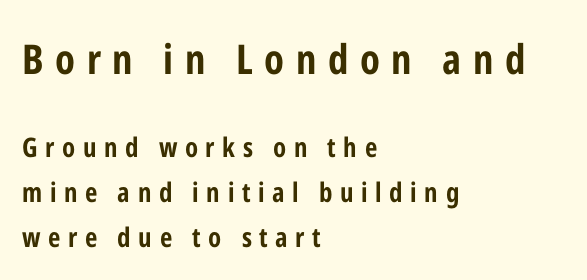
These lines are rendered in a variable-pitch font. Display-style spreading of the glyphs; the letterfit is very open. The rendering shows plain stroke endings on the letterforms — a sans-serif design. Reading down the column, the eye jumps a familiar distance to each next line. Ascenders rise straight up at ninety degrees.
